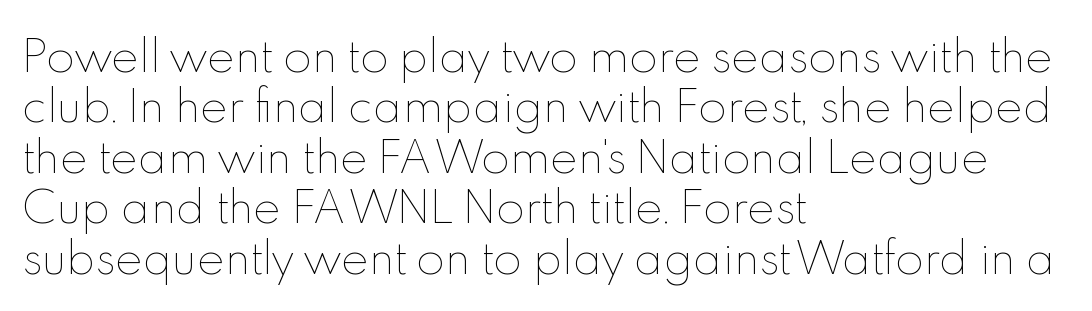
Q: Is the text bold? A: No.
Q: Is the text italic (slanted)? A: No, it is upright.
Q: Is the text underlined? A: No.
Q: How is the paragraph aligned? A: Left-aligned.
Q: Is the spacing between letters normal or unusually wide? A: Normal.
Q: Width (condensed, normal, or wide)? A: Normal.
Q: x-height? A: Small.
Q: Monospaced? A: No.
